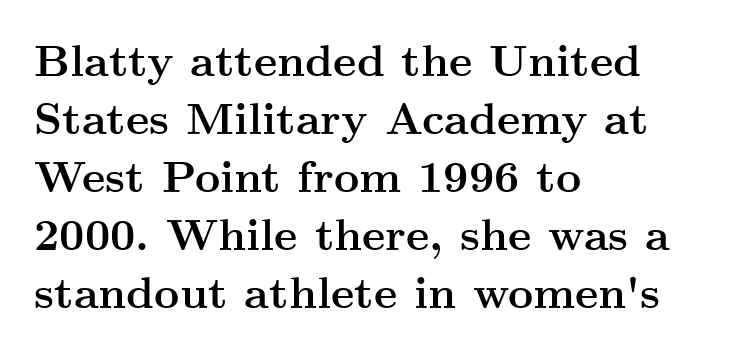
Q: Is the text bold? A: Yes.
Q: Is the text italic (slanted)? A: No, it is upright.
Q: Is the typeface a serif or a sans-serif typeface? A: Serif.
Q: Is the text underlined? A: No.
Q: How is the paragraph aligned? A: Left-aligned.
Q: Is the spacing between letters normal or unusually wide? A: Normal.
Q: Is the spacing between lines tight, normal or loose? A: Normal.
Q: Width (condensed, normal, or wide)? A: Wide.
Q: Stroke contrast? A: Medium.
Q: x-height? A: Small.
Q: Monospaced? A: No.
